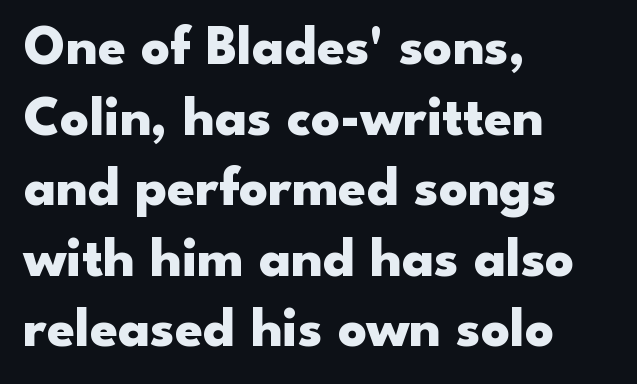
Compared with typical body copy, the letter spacing here is the same. The type sits square on the baseline with zero lean. Horizontal alignment here is leftward, the default for most running prose. Stroke terminals: plain, sans-serif. Strokes here are thick enough to call this a true bold.
